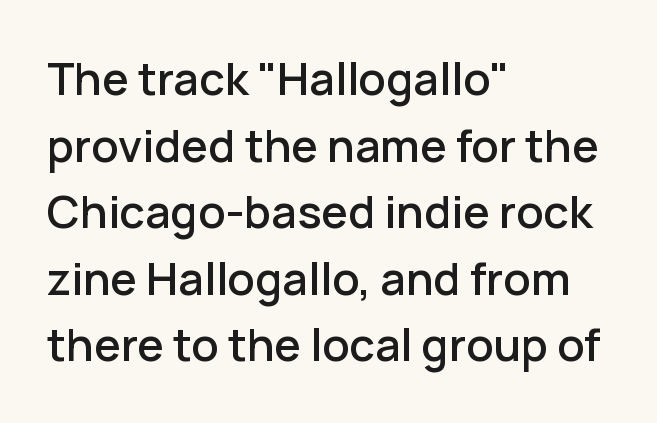
The image shows 45 px sans-serif type, upright; set left-aligned, normal line spacing (1.48x), normal letter spacing, not underlined; low stroke contrast and a medium x-height.
